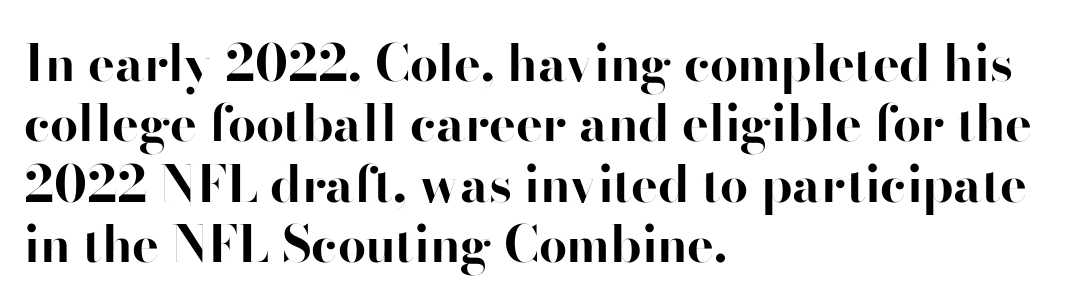
The setting favours the left margin, as ordinary paragraphs usually do. The baseline area is clear. Looks like regular typesetting: each glyph gets only the width it needs. Check where the strokes stop: nothing finishes them off — pure sans. Tall strokes in this sample are plumb rather than angled.
